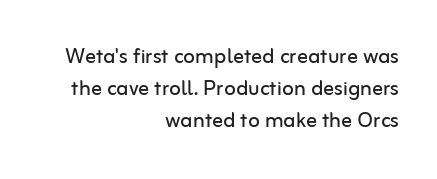
{"italic": "no", "bold": "no", "underline": "no", "align": "right", "line_spacing_ratio": 1.18, "letter_spacing": "normal", "letter_spacing_em": 0.0, "glyph_px": 27}
